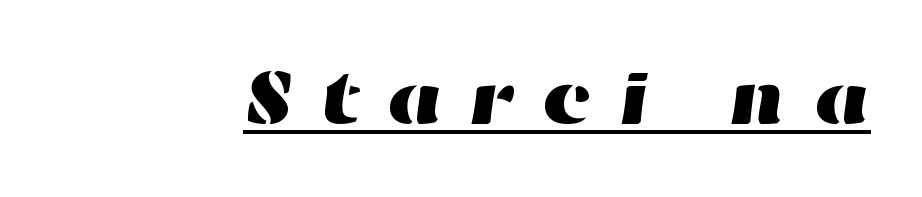
The image shows 77 px wide type; set unusually wide letter spacing (+0.34 em), underlined; high stroke contrast and a medium x-height.
